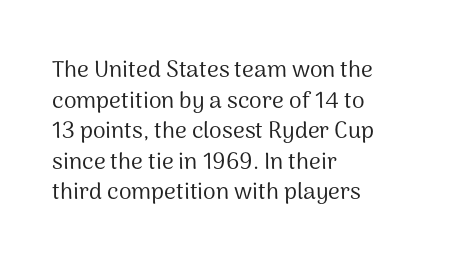
{"italic": "no", "bold": "no", "underline": "no", "align": "left", "line_spacing": "normal", "line_spacing_ratio": 1.33, "letter_spacing": "normal", "letter_spacing_em": 0.0, "glyph_px": 23}
